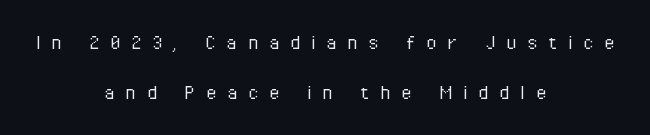
Letters rest on an invisible, unmarked baseline. The weight would be labelled regular, book, light, or lighter still. Regarding leading, the lines here are spaced well apart. Vertical strokes here are truly vertical.
